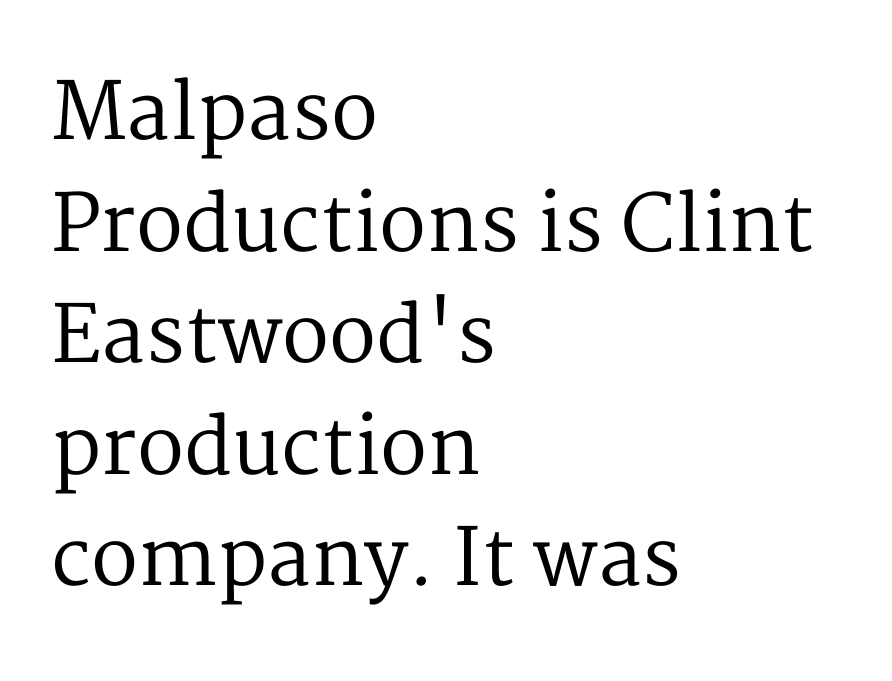
{"serif": "yes", "italic": "no", "bold": "no", "weight": "regular", "width": "normal", "stroke_contrast": "medium", "x_height": "medium", "monospaced": "no", "underline": "no", "align": "left", "line_spacing": "normal", "line_spacing_ratio": 1.43, "letter_spacing": "normal", "letter_spacing_em": 0.0, "glyph_px": 78}
